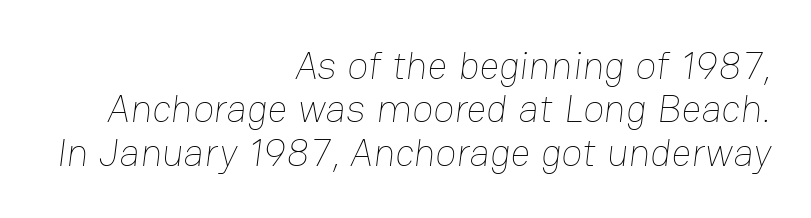
Q: Is the text bold? A: No.
Q: Is the text underlined? A: No.
Q: How is the paragraph aligned? A: Right-aligned.
Q: Is the spacing between letters normal or unusually wide? A: Normal.
Q: Is the spacing between lines tight, normal or loose? A: Tight.
Q: Width (condensed, normal, or wide)? A: Normal.
Q: Stroke contrast? A: Low.
Q: x-height? A: Medium.
Q: Monospaced? A: No.
